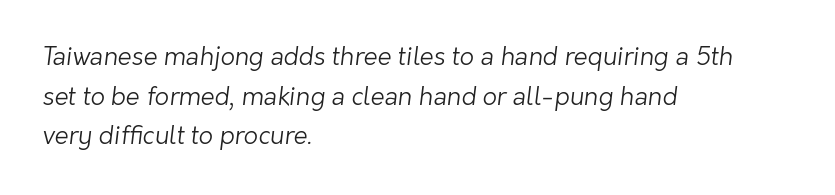
{"bold": "no", "underline": "no", "align": "left", "line_spacing": "normal", "line_spacing_ratio": 1.59, "letter_spacing": "normal", "letter_spacing_em": 0.0, "glyph_px": 25}
